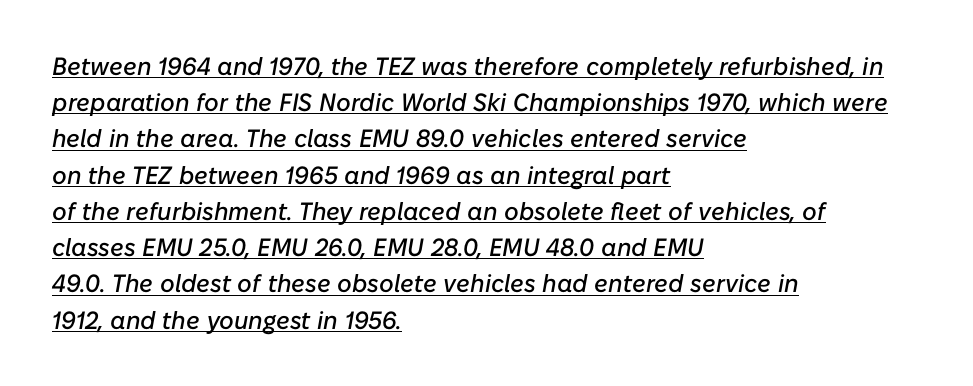
The image shows 25 px text type, italic (leaning right); set left-aligned, normal line spacing (1.45x), normal letter spacing, underlined.
